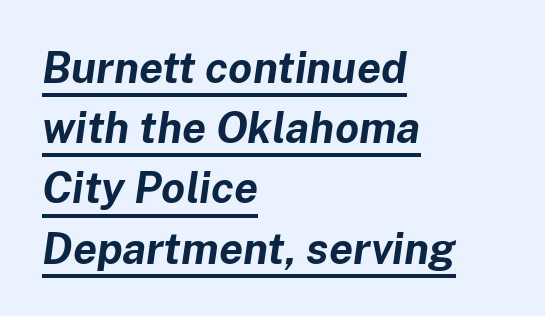
Q: Is the text bold? A: Yes.
Q: Is the text italic (slanted)? A: Yes, it leans right by about 8 degrees.
Q: Is the text underlined? A: Yes.
Q: How is the paragraph aligned? A: Left-aligned.
Q: Is the spacing between letters normal or unusually wide? A: Normal.
Q: Is the spacing between lines tight, normal or loose? A: Normal.
Q: Width (condensed, normal, or wide)? A: Normal.
Q: Stroke contrast? A: Low.
Q: x-height? A: Medium.
Q: Monospaced? A: No.
